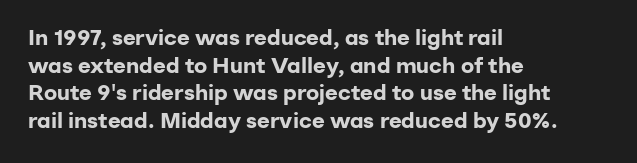
These words are printed bold, with thick strokes throughout. The string is rendered with underlining switched off. What's the leading like? Ordinary, nothing unusual. Tracking value appears to be zero — textbook default spacing. This rendering uses left alignment, leaving the right contour irregular. Every stem runs plumb, perpendicular to the baseline.
